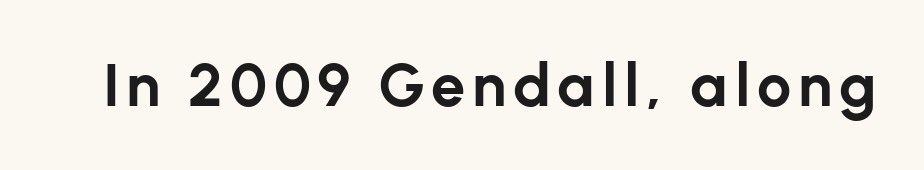
The image shows 61 px bold sans-serif type, upright; set not underlined; low stroke contrast and a medium x-height.
